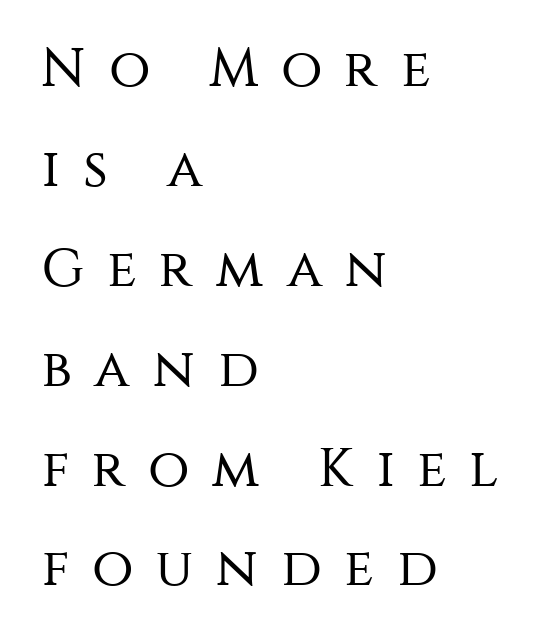
Where is the straight margin? On the left. Heaviness? Minimal to ordinary, like unemphasized prose. These lines are rendered in a variable-pitch font. This is sans-serif lettering, the kind often seen on screens and signage.
